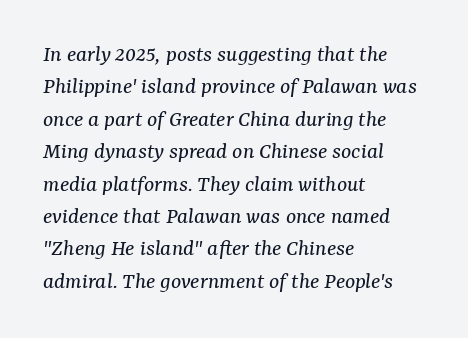
Italic? Definitely — the glyphs are oblique. This block has exactly the height ordinary leading produces. Letter spacing: default. One-word summary of the alignment: left. Unbolded letterforms with no extra heft. The words here are not underlined.
